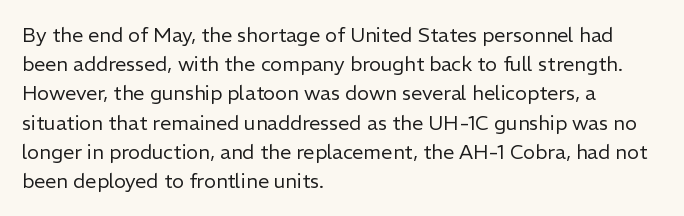
{"italic": "no", "bold": "no", "underline": "no", "align": "left", "line_spacing": "normal", "line_spacing_ratio": 1.46, "letter_spacing": "normal", "letter_spacing_em": 0.0, "glyph_px": 20}
